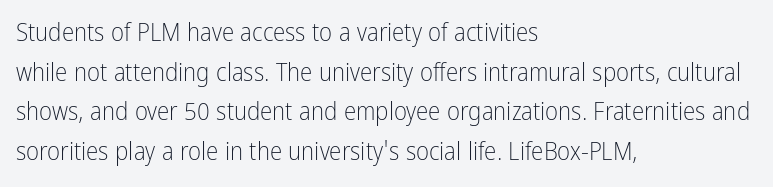
{"italic": "no", "bold": "no", "underline": "no", "align": "left", "line_spacing": "normal", "line_spacing_ratio": 1.59, "letter_spacing": "normal", "letter_spacing_em": 0.0, "glyph_px": 25}
